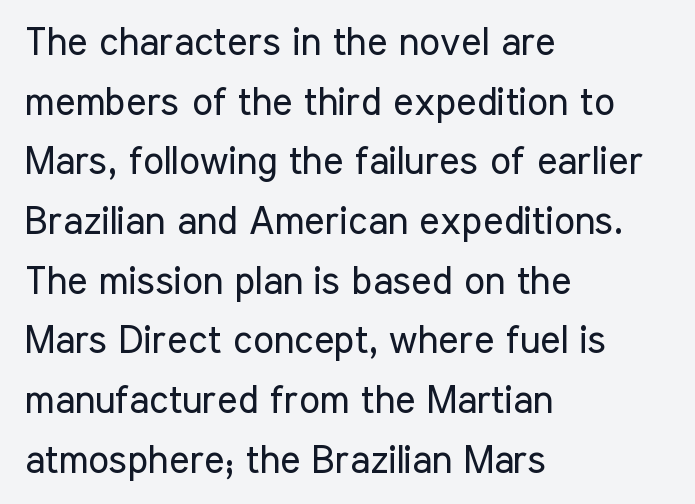
Reading down the block, your eye returns to a fixed left position each line. It's the straight-up-and-down kind of type. Baseline-to-baseline distance is the conventional proportion of letter height. Varying glyph widths throughout — classic text-font behaviour. Counters stay open thanks to moderate or lighter strokes.
